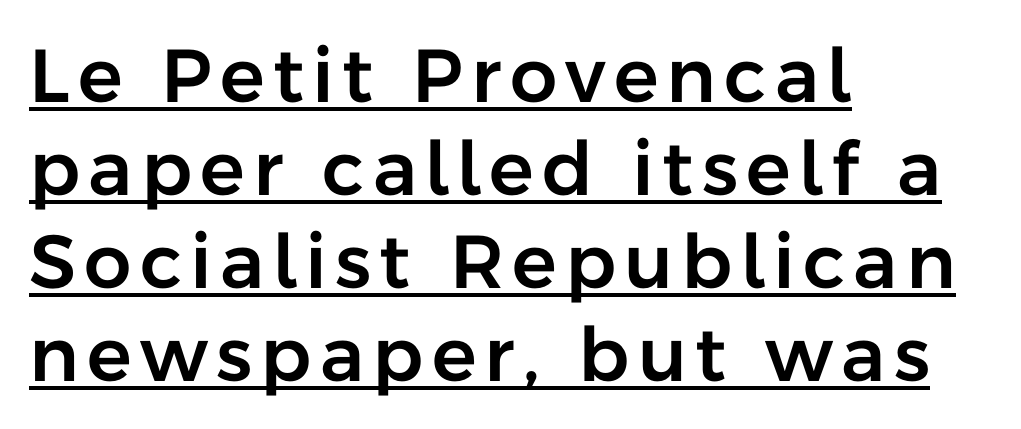
{"serif": "no", "italic": "no", "width": "normal", "stroke_contrast": "low", "x_height": "medium", "monospaced": "no", "underline": "yes", "align": "left", "line_spacing_ratio": 1.24, "glyph_px": 75}
